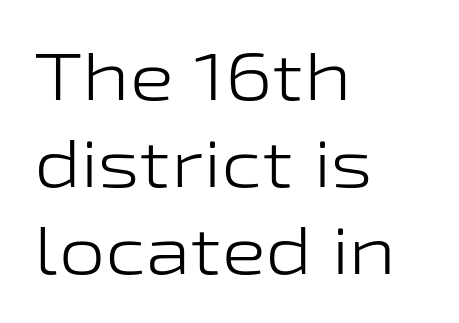
Horizontal bands of white between lines are of average thickness. Stroke thickness stays within the range of a standard reading face or lighter. Caption: standard tracking, unaltered. Character widths vary here, with narrow letters taking less room than wide ones. The designer went with a sans here, leaving each stem footless.
